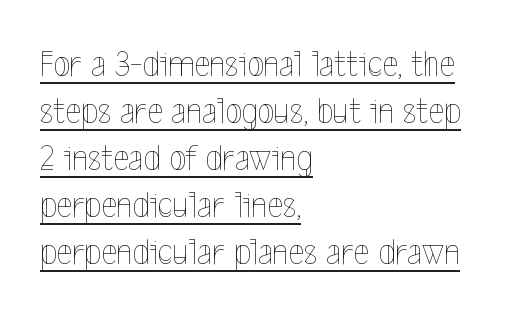
Q: Is the text bold? A: No.
Q: Is the text italic (slanted)? A: No, it is upright.
Q: Is the text underlined? A: Yes.
Q: How is the paragraph aligned? A: Left-aligned.
Q: Is the spacing between letters normal or unusually wide? A: Normal.
Q: Width (condensed, normal, or wide)? A: Condensed.
Q: x-height? A: Medium.
Q: Monospaced? A: No.
